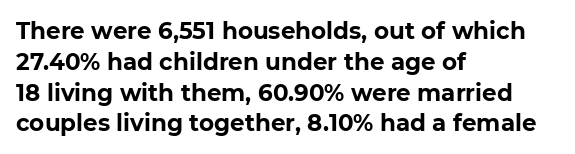
Q: Is the text bold? A: Yes.
Q: Is the text italic (slanted)? A: No, it is upright.
Q: Is the text underlined? A: No.
Q: How is the paragraph aligned? A: Left-aligned.
Q: Is the spacing between letters normal or unusually wide? A: Normal.
Q: Is the spacing between lines tight, normal or loose? A: Normal.
